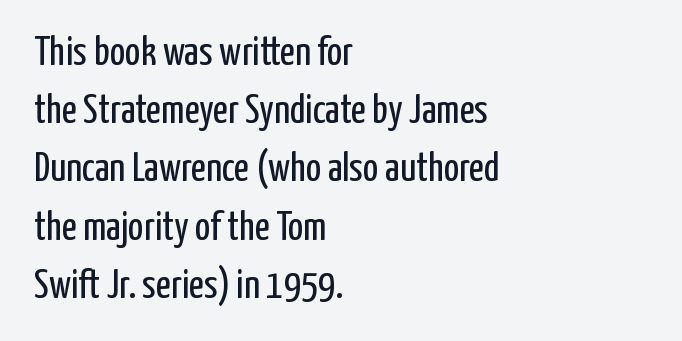
{"serif": "no", "italic": "no", "bold": "no", "weight": "regular", "width": "condensed", "stroke_contrast": "low", "x_height": "medium", "monospaced": "no", "underline": "no", "align": "left", "line_spacing": "normal", "line_spacing_ratio": 1.42, "letter_spacing": "normal", "letter_spacing_em": 0.0, "glyph_px": 41}
